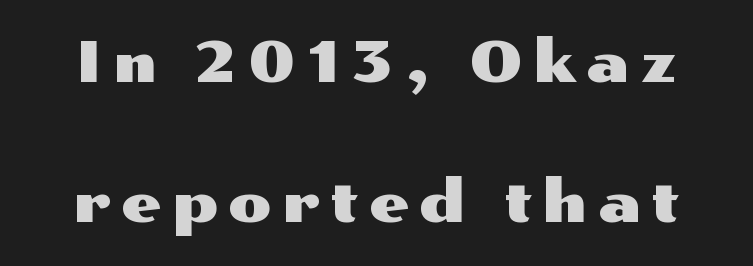
Q: Is the text italic (slanted)? A: No, it is upright.
Q: Is the typeface a serif or a sans-serif typeface? A: Sans-serif.
Q: Is the text underlined? A: No.
Q: Is the spacing between lines tight, normal or loose? A: Loose.
Q: Width (condensed, normal, or wide)? A: Wide.
Q: Stroke contrast? A: Medium.
Q: x-height? A: Medium.
Q: Monospaced? A: No.
